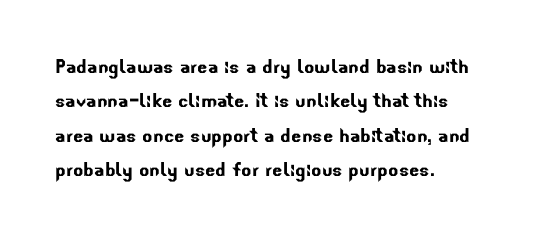
Every row of glyphs begins at an identical x-position on the left. The face used here is rendered with its standard letterfit. Leading matches the norm, producing a regular column. Plain, unruled lines of type.
